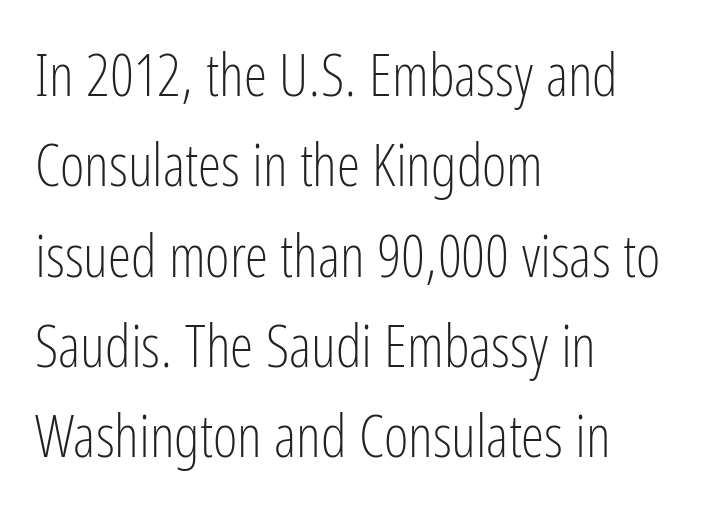
{"serif": "no", "italic": "no", "bold": "no", "weight": "light", "width": "condensed", "stroke_contrast": "low", "x_height": "medium", "monospaced": "no", "underline": "no", "align": "left", "line_spacing": "normal", "line_spacing_ratio": 1.53, "letter_spacing": "normal", "letter_spacing_em": 0.0, "glyph_px": 59}
